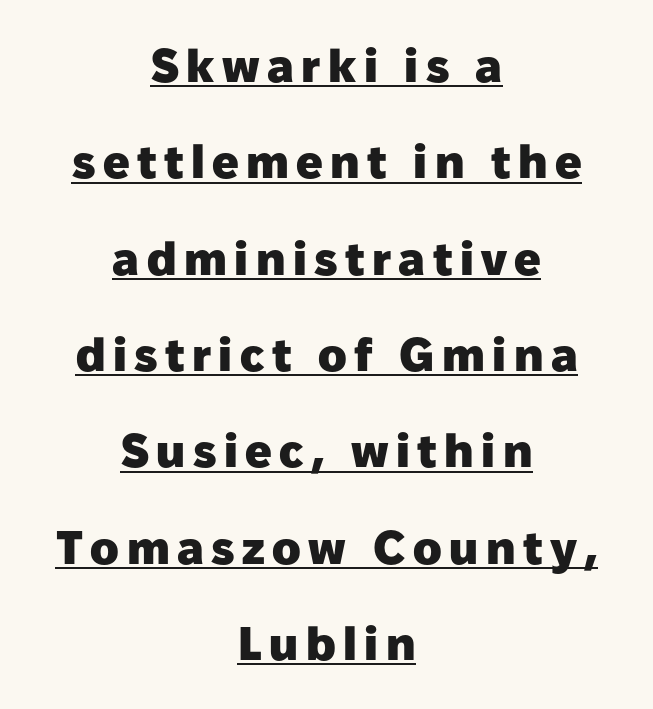
Q: Is the text bold? A: Yes.
Q: Is the text italic (slanted)? A: No, it is upright.
Q: Is the typeface a serif or a sans-serif typeface? A: Sans-serif.
Q: Is the text underlined? A: Yes.
Q: How is the paragraph aligned? A: Centered.
Q: Is the spacing between lines tight, normal or loose? A: Loose.
Q: Width (condensed, normal, or wide)? A: Normal.
Q: Stroke contrast? A: Low.
Q: x-height? A: Medium.
Q: Monospaced? A: No.
